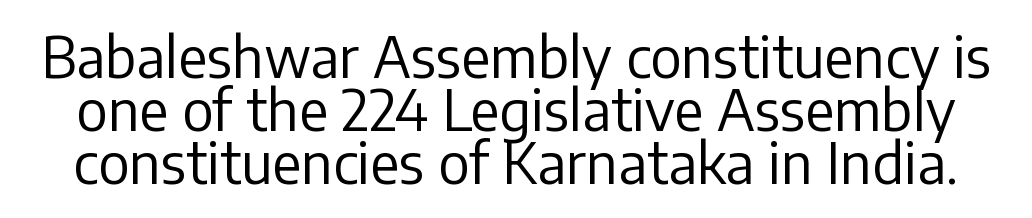
The image shows 56 px regular-weight sans-serif type, upright; set tight line spacing (0.95x), normal letter spacing, not underlined; low stroke contrast and a medium x-height.
